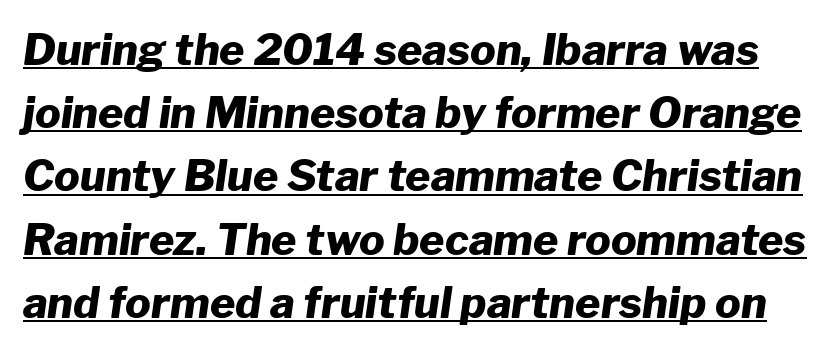
{"italic": "yes", "lean": "right", "slant_degrees": 8, "bold": "yes", "weight": "heavy", "width": "normal", "stroke_contrast": "low", "x_height": "medium", "monospaced": "no", "underline": "yes", "line_spacing": "normal", "line_spacing_ratio": 1.47, "letter_spacing": "normal", "letter_spacing_em": 0.0, "glyph_px": 43}
